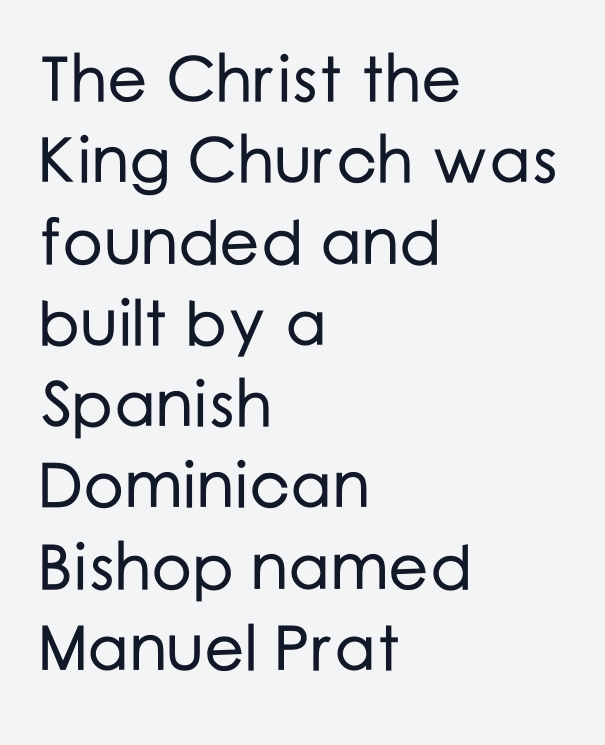
The passage shown has conventional tracking throughout. Unlike italic type, these characters show no tilt at all. In terms of leading, this rendering sits right in the middle. Typographically, this falls in the sans-serif category. The space directly below the letters is spotless.
